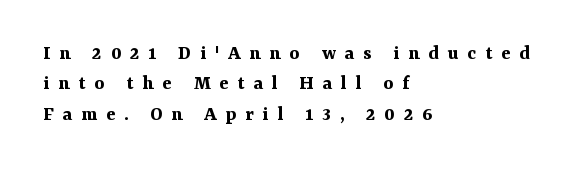
{"italic": "no", "bold": "yes", "underline": "no", "align": "left", "line_spacing": "normal", "line_spacing_ratio": 1.45, "letter_spacing": "wide", "letter_spacing_em": 0.42, "glyph_px": 21}
